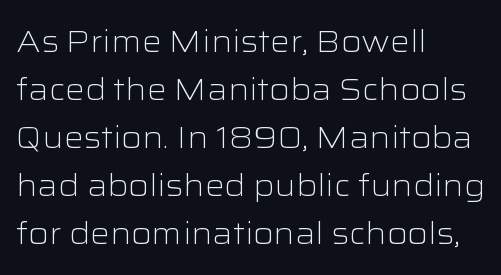
The image shows 31 px light, wide sans-serif type, upright; set left-aligned, normal line spacing (1.55x), normal letter spacing, not underlined; low stroke contrast and a medium x-height.
